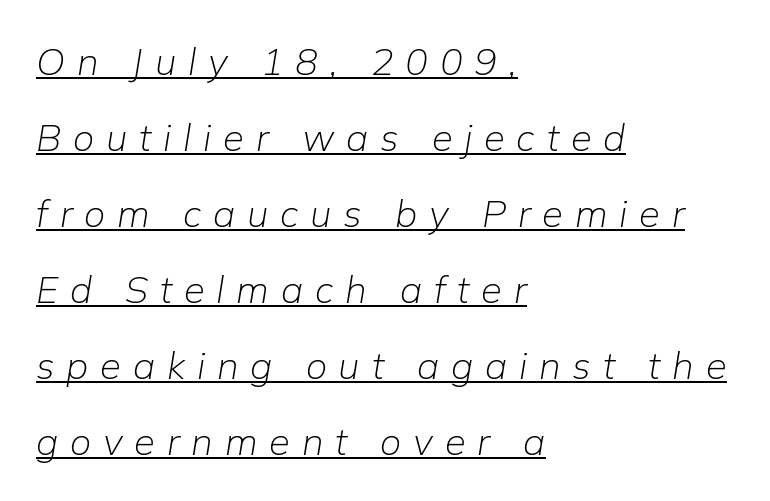
Stems and bowls with no extra thickness — not bold. The typesetter chose a ragged-right arrangement here. You could only call the tracking loose — the letters float apart. The passage shown stacks its lines with a broad gap. Does a line run under the words? Yes, clearly. Each letter keeps its own natural width here, so spacing adapts to shape.
